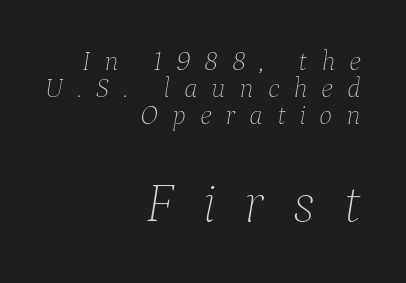
The image shows 57 px thin type, italic (leaning right); set right-aligned, tight line spacing (0.97x), unusually wide letter spacing (+0.49 em), not underlined; the second (bottom) block is 2.04x larger; low stroke contrast and a medium x-height.
